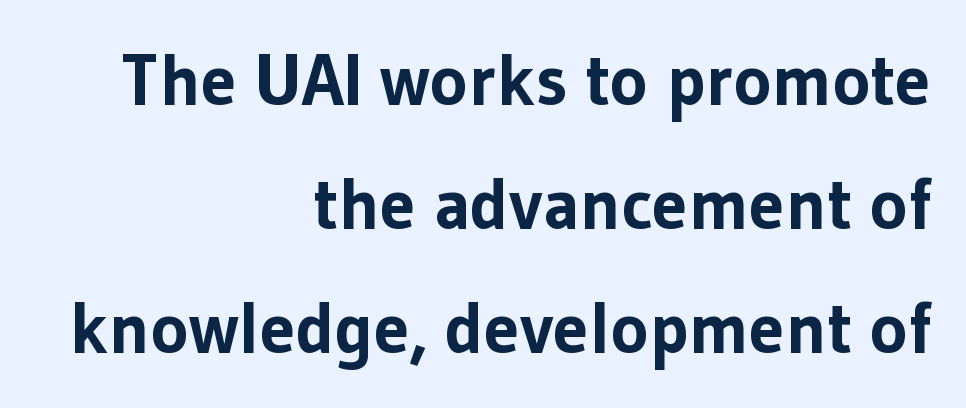
Only glyphs here, with clear space below each row. The lettering holds an erect, upright posture throughout. Each letter's strokes conclude bluntly, with no projecting serifs. Varying glyph widths throughout — classic text-font behaviour. Where is the straight margin? On the right. Caption: standard tracking, unaltered.
